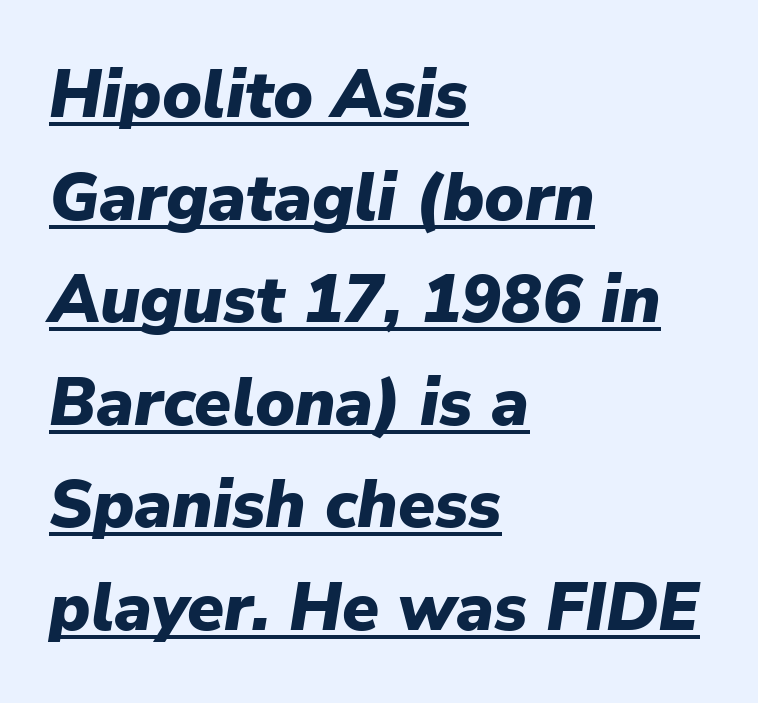
{"italic": "yes", "lean": "right", "slant_degrees": 9, "bold": "yes", "weight": "heavy", "width": "normal", "stroke_contrast": "low", "x_height": "medium", "monospaced": "no", "underline": "yes", "align": "left", "line_spacing": "normal", "line_spacing_ratio": 1.53, "letter_spacing": "normal", "letter_spacing_em": 0.0, "glyph_px": 67}
